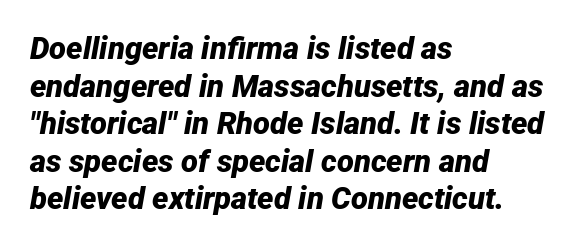
The image shows 31 px bold type, italic (leaning right); set left-aligned, line spacing 1.21x, normal letter spacing, not underlined; low stroke contrast and a medium x-height.
